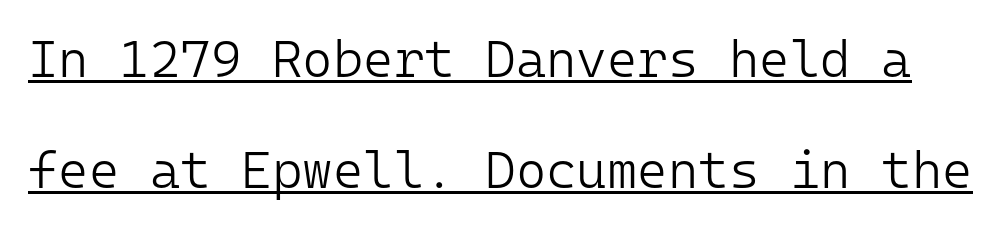
Q: Is the text bold? A: No.
Q: Is the text italic (slanted)? A: No, it is upright.
Q: Is the typeface a serif or a sans-serif typeface? A: Sans-serif.
Q: Is the text underlined? A: Yes.
Q: Is the spacing between letters normal or unusually wide? A: Normal.
Q: Is the spacing between lines tight, normal or loose? A: Loose.
Q: Width (condensed, normal, or wide)? A: Normal.
Q: Stroke contrast? A: Low.
Q: x-height? A: Medium.
Q: Monospaced? A: Yes.
